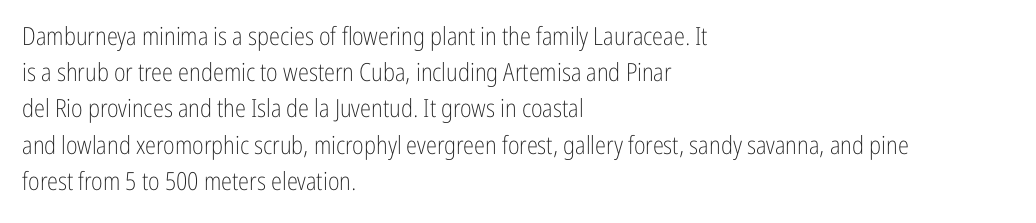
The cut favours lightness, reaching ordinary text weight at its darkest. Left-aligned paragraph, ragged on the right. There is no visible air inserted between adjacent glyphs. Has an underline been added? It has not. Upright lettering throughout. Leading matches the norm, producing a regular column.
